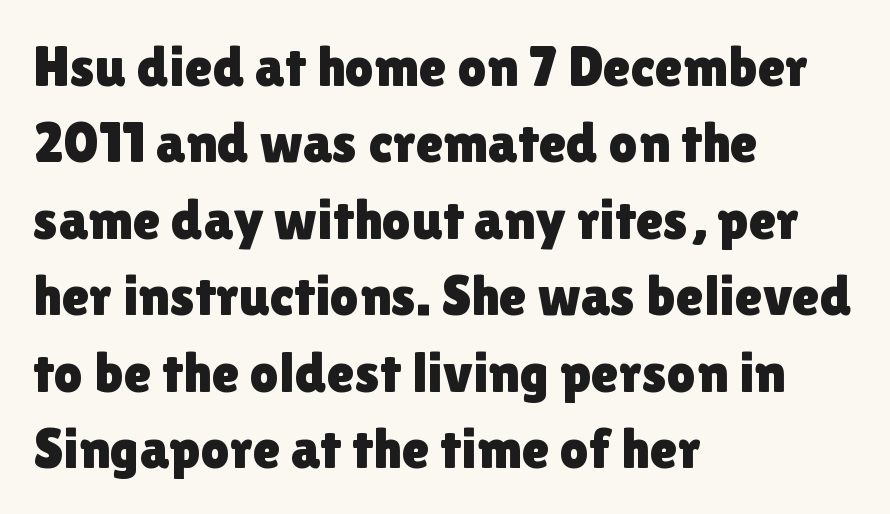
{"serif": "no", "italic": "no", "width": "normal", "x_height": "medium", "monospaced": "no", "underline": "no", "align": "left", "line_spacing": "normal", "line_spacing_ratio": 1.34, "letter_spacing": "normal", "letter_spacing_em": 0.0, "glyph_px": 57}
